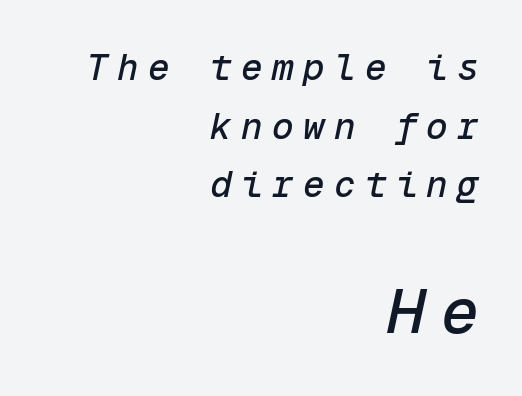
Q: Is the text italic (slanted)? A: Yes, it leans right by about 12 degrees.
Q: Is the text underlined? A: No.
Q: How is the paragraph aligned? A: Right-aligned.
Q: Is the spacing between letters normal or unusually wide? A: Unusually wide.
Q: Is the spacing between lines tight, normal or loose? A: Normal.
Q: Which block of text is set in a larger size, the first (top) or the second (bottom)? A: The second (bottom) one.
Q: Width (condensed, normal, or wide)? A: Normal.
Q: Stroke contrast? A: Low.
Q: x-height? A: Medium.
Q: Monospaced? A: Yes.
